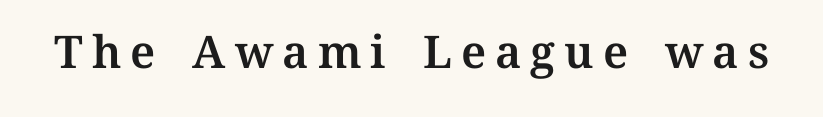
The image shows 45 px text type, upright; set unusually wide letter spacing (+0.2 em), not underlined; medium stroke contrast and a medium x-height.
